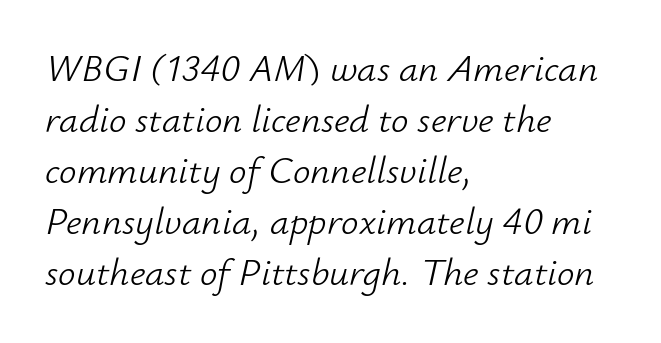
Just letters on the line, the space beneath them empty. Line starts are locked; line ends wander. The font is comparable to plain body text, perhaps lighter. Honestly, the row spacing looks completely unremarkable. If you drew a line through each stem, it would be angled. These lines are rendered in a variable-pitch font.
